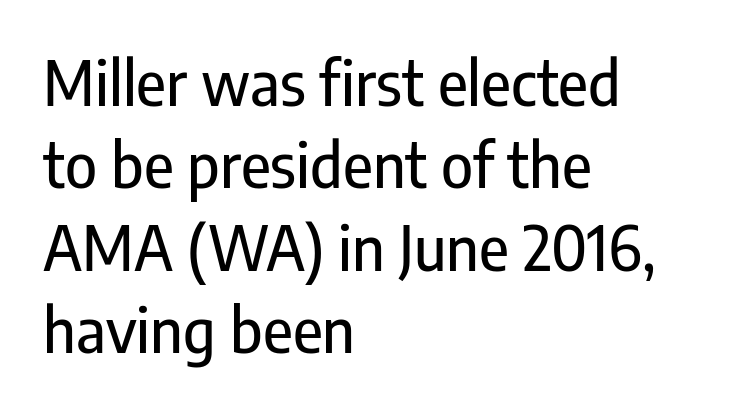
{"serif": "no", "italic": "no", "width": "condensed", "stroke_contrast": "low", "x_height": "medium", "monospaced": "no", "underline": "no", "align": "left", "line_spacing": "normal", "line_spacing_ratio": 1.35, "letter_spacing": "normal", "letter_spacing_em": 0.0, "glyph_px": 61}
